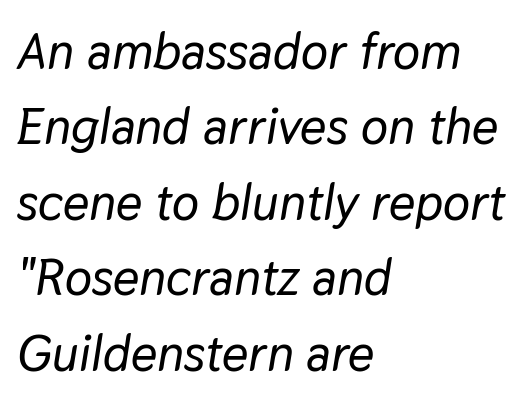
Q: Is the text italic (slanted)? A: Yes, it leans right by about 9 degrees.
Q: Is the text underlined? A: No.
Q: How is the paragraph aligned? A: Left-aligned.
Q: Is the spacing between letters normal or unusually wide? A: Normal.
Q: Is the spacing between lines tight, normal or loose? A: Normal.
Q: Width (condensed, normal, or wide)? A: Normal.
Q: Stroke contrast? A: Low.
Q: x-height? A: Medium.
Q: Monospaced? A: No.
